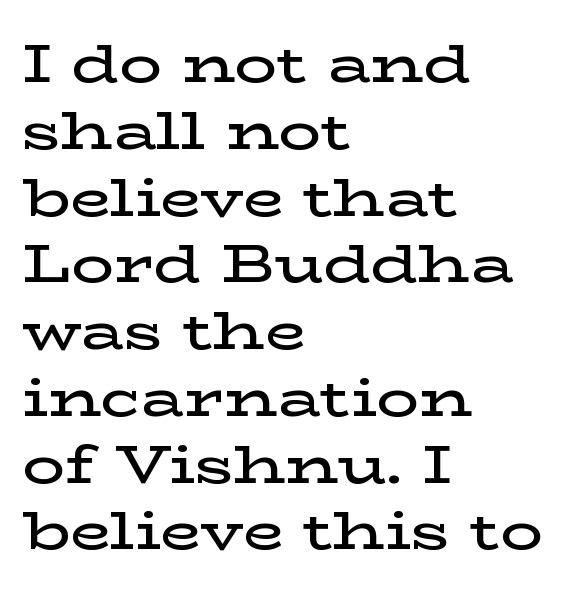
{"serif": "yes", "italic": "no", "bold": "semi", "weight": "semibold", "width": "wide", "stroke_contrast": "low", "x_height": "medium", "monospaced": "no", "underline": "no", "align": "left", "line_spacing": "normal", "line_spacing_ratio": 1.26, "letter_spacing": "normal", "letter_spacing_em": 0.0, "glyph_px": 53}
